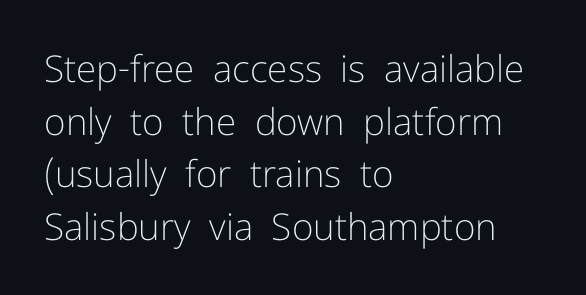
The image shows 37 px light sans-serif type, upright; set left-aligned, normal line spacing (1.42x), normal letter spacing, not underlined; low stroke contrast and a medium x-height.
